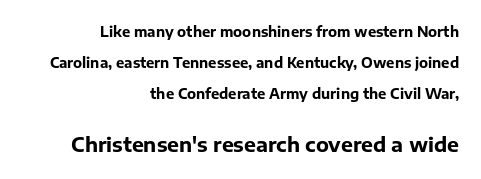
Set as a true bold cut, around the 700 mark. Whoever set this chose breathing room over compactness in the vertical rhythm. Has an underline been added? It has not. A flush-right, rag-left setting is used for this passage.
